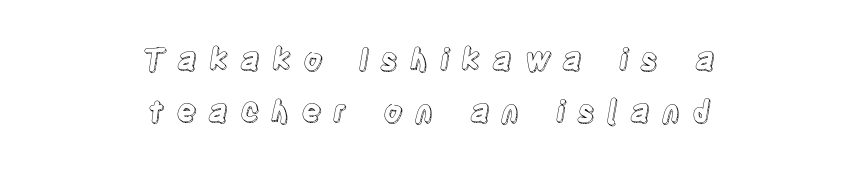
{"width": "condensed", "x_height": "large", "monospaced": "no", "underline": "no", "align": "center", "line_spacing_ratio": 1.72, "letter_spacing": "wide", "letter_spacing_em": 0.39, "glyph_px": 30}
